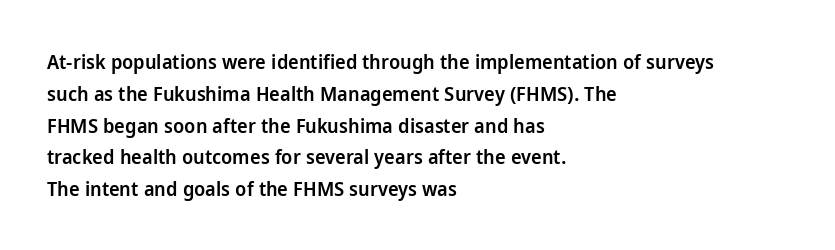
In terms of letterspacing, this is plain default setting. Words float on clear page, feet unadorned. A fair bit of extra ink — the face is semibold, not bold. One-word summary of the alignment: left. A typesetter would call this leading conventional body-copy spacing.
